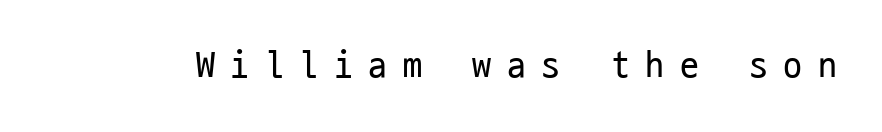
Q: Is the text bold? A: No.
Q: Is the text italic (slanted)? A: No, it is upright.
Q: Is the typeface a serif or a sans-serif typeface? A: Sans-serif.
Q: Is the text underlined? A: No.
Q: Is the spacing between letters normal or unusually wide? A: Unusually wide.
Q: Width (condensed, normal, or wide)? A: Condensed.
Q: Stroke contrast? A: Low.
Q: x-height? A: Medium.
Q: Monospaced? A: Yes.
